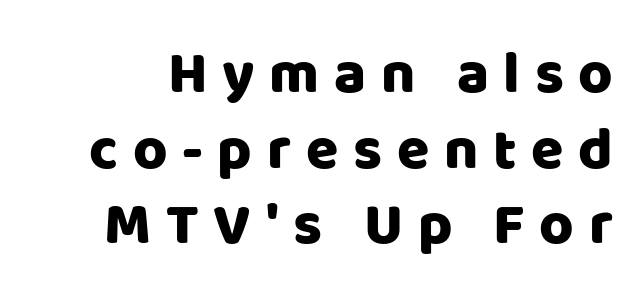
The image shows 59 px sans-serif type, upright; set normal line spacing (1.28x), unusually wide letter spacing (+0.25 em), not underlined; low stroke contrast and a large x-height.
